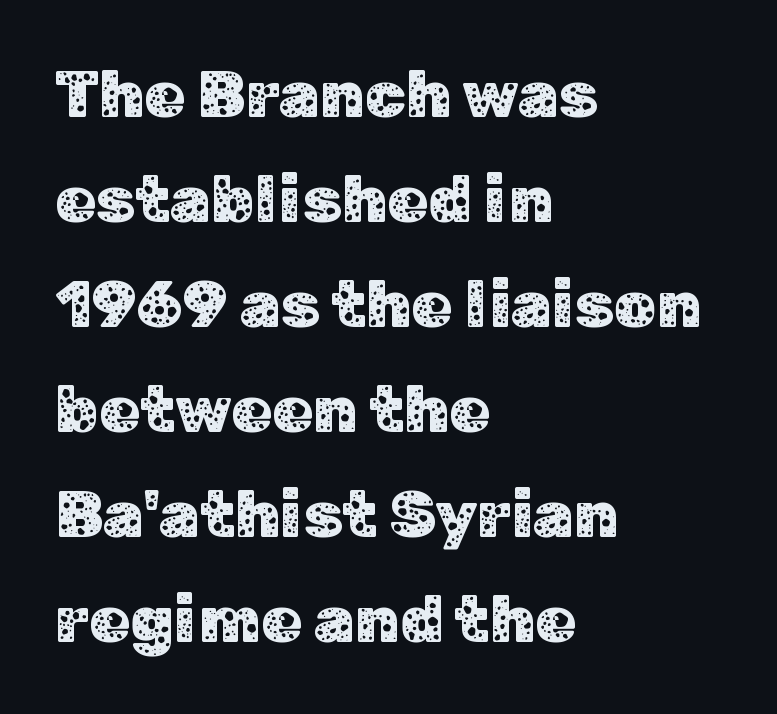
This sample keeps an unexceptional amount of space between lines. Glance below the letters and you will spot only blank space. The lettering holds an erect, upright posture throughout. The font family rendered here belongs to the sans-serif group. A typesetter would call this proportional, since set widths differ per character.
